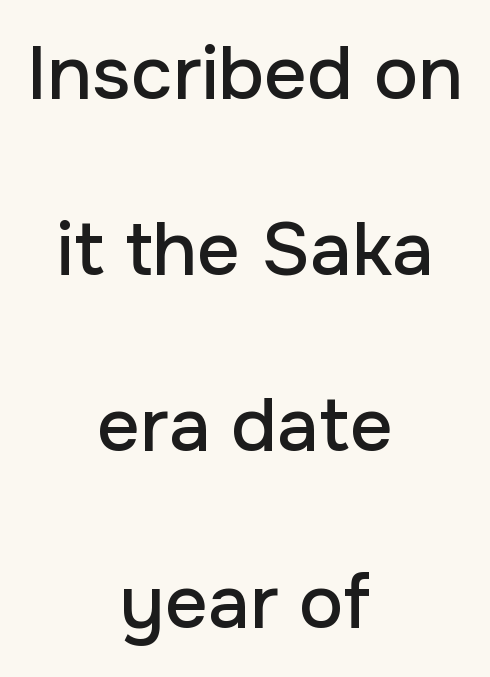
Does the lettering tilt? It doesn't — this is upright. Each word holds together tightly as a unit, with standard inter-letter gaps. The space directly below the letters is spotless. Does the copy run flush right? No — it is centered line by line.
